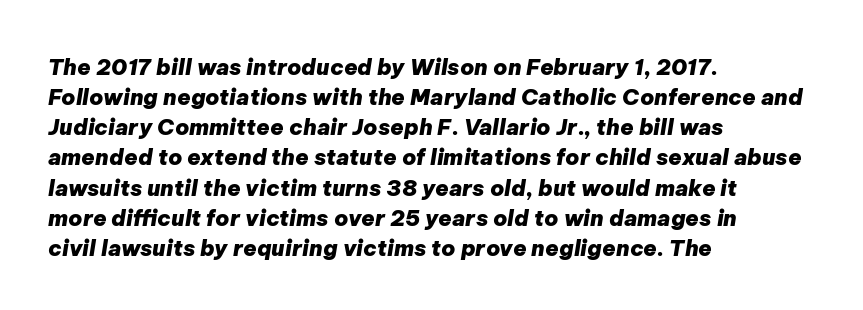
{"italic": "yes", "lean": "right", "slant_degrees": 9, "bold": "yes", "underline": "no", "align": "left", "line_spacing": "normal", "line_spacing_ratio": 1.37, "letter_spacing": "normal", "letter_spacing_em": 0.0, "glyph_px": 22}
